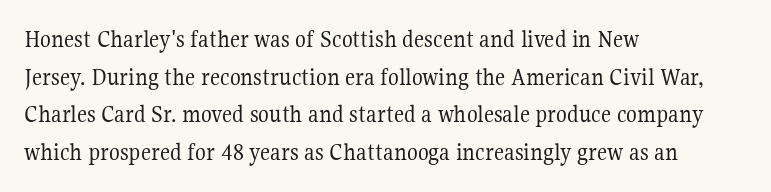
{"italic": "no", "bold": "no", "underline": "no", "align": "left", "line_spacing": "normal", "line_spacing_ratio": 1.51, "letter_spacing": "normal", "letter_spacing_em": 0.0, "glyph_px": 25}
